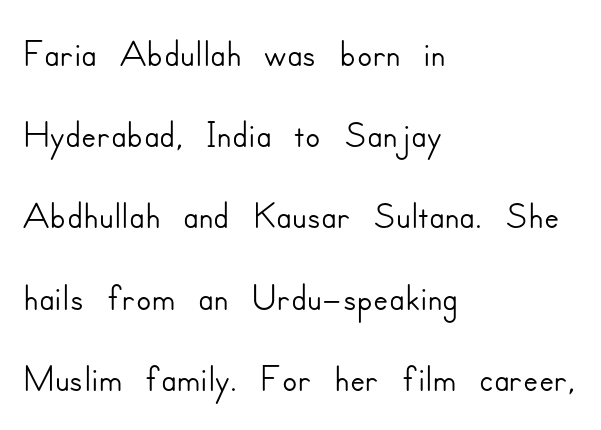
The lettering holds an erect, upright posture throughout. The text was rendered using a sans face with plain stroke endings. Words float on clear page, feet unadorned. The face used here is rendered with its standard letterfit. How would I describe the line gaps? Plain and ordinary.
